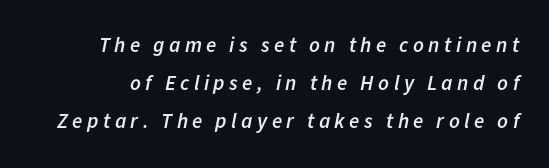
The sample has been set in demibold, a notch under bold. Short note: letters widely spaced. The text carries the slant typical of an italic or oblique font. Beneath every word, the page is bare.
